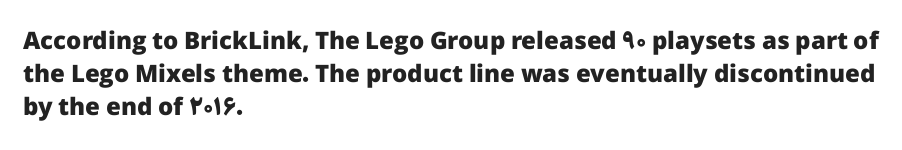
Q: Is the text bold? A: Yes.
Q: Is the text italic (slanted)? A: No, it is upright.
Q: Is the text underlined? A: No.
Q: How is the paragraph aligned? A: Left-aligned.
Q: Is the spacing between letters normal or unusually wide? A: Normal.
Q: Is the spacing between lines tight, normal or loose? A: Normal.
